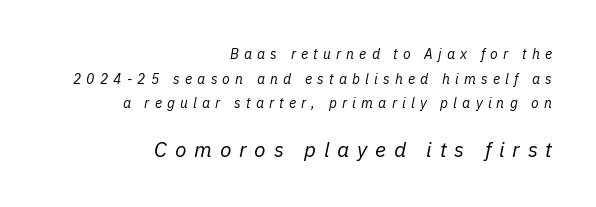
Q: Is the text bold? A: No.
Q: Is the text italic (slanted)? A: Yes, it leans right by about 11 degrees.
Q: Is the text underlined? A: No.
Q: How is the paragraph aligned? A: Right-aligned.
Q: Is the spacing between letters normal or unusually wide? A: Unusually wide.
Q: Which block of text is set in a larger size, the first (top) or the second (bottom)? A: The second (bottom) one.
